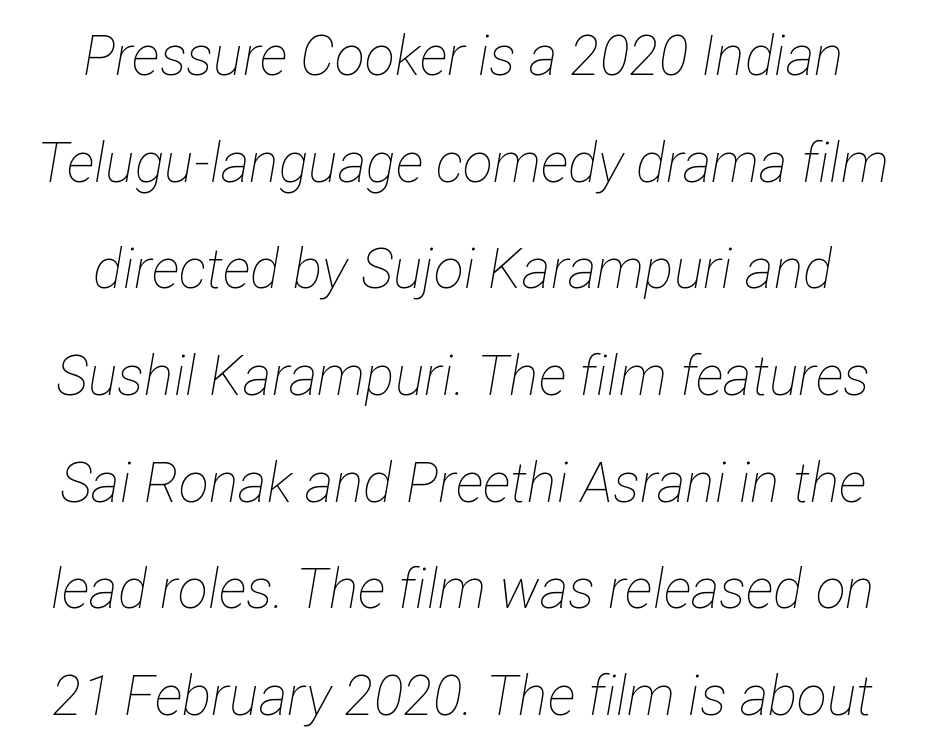
The image shows 55 px thin, condensed type, italic (leaning right); set loose line spacing (1.94x), normal letter spacing, not underlined; low stroke contrast and a medium x-height.
